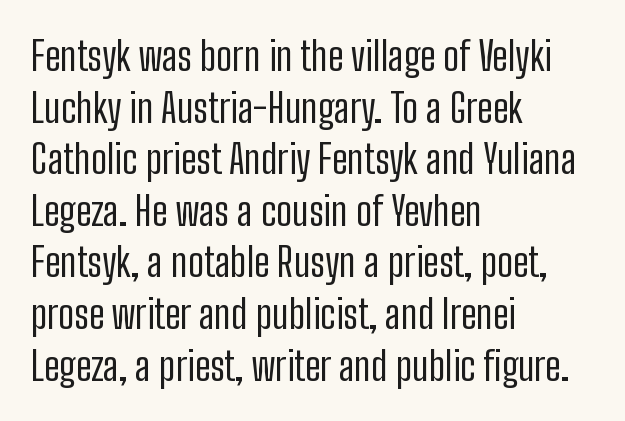
When letters stand straight like this, we call the style roman or upright. The passage shown is typeset with a sans-serif family. The rendering keeps characters at their native spacing. The paragraph has a hard left edge and a soft right edge. Spacing verdict: proportional, widths tailored to each character. A quiet, ordinary-to-light weight characterises the typeface.
